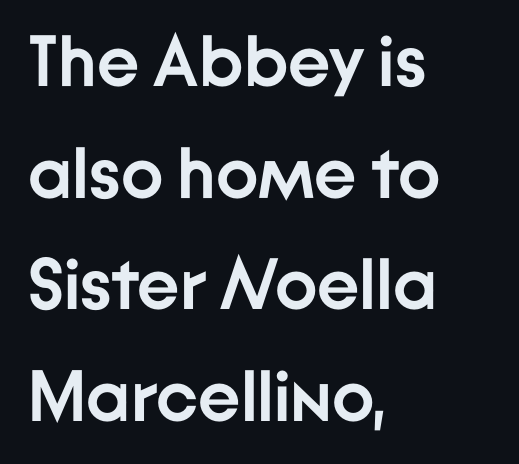
The image shows 72 px semibold sans-serif type, upright; set left-aligned, normal line spacing (1.55x), normal letter spacing, not underlined; low stroke contrast and a medium x-height.
